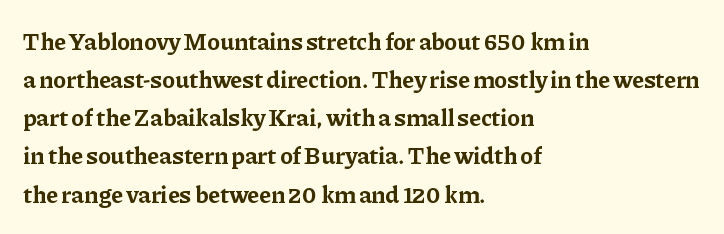
Q: Is the text bold? A: Yes.
Q: Is the text italic (slanted)? A: No, it is upright.
Q: Is the text underlined? A: No.
Q: How is the paragraph aligned? A: Left-aligned.
Q: Is the spacing between letters normal or unusually wide? A: Normal.
Q: Is the spacing between lines tight, normal or loose? A: Normal.
